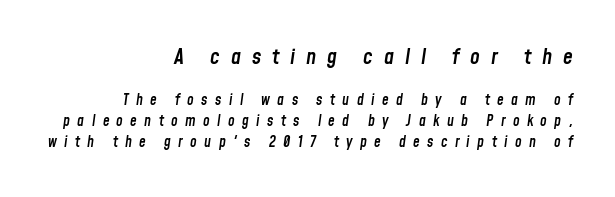
{"italic": "yes", "lean": "right", "slant_degrees": 8, "bold": "semi", "underline": "no", "align": "right", "line_spacing": "normal", "line_spacing_ratio": 1.4, "letter_spacing": "wide", "letter_spacing_em": 0.49, "larger_block": "first", "size_ratio": 1.47, "glyph_px": 22}
